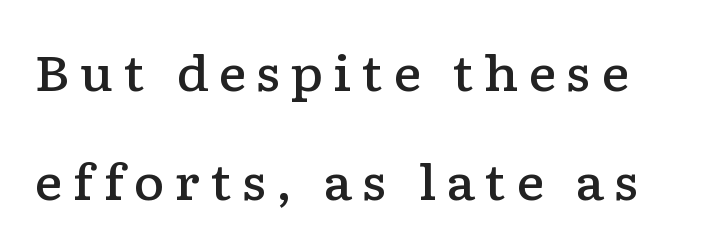
Small tapered or slab feet sit at the stroke ends, so this counts as serif. You could fit nearly another row in the gap between these rows. The letters are spread apart with noticeably loose tracking. Lines of text with bare space underneath. Moderately thickened strokes mark this as semibold type.
